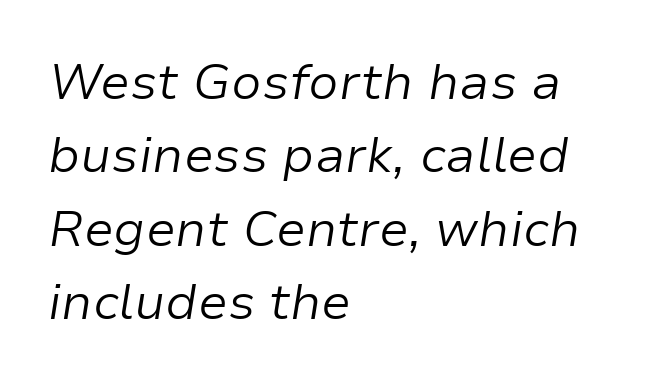
This sample is left-justified, so line endings fall wherever the words run out. Evenly set lines give the paragraph a standard silhouette. The rendering uses natural spacing where letterforms have individual widths. In terms of posture, this sample is oblique. Nobody drew a line under any word here.
